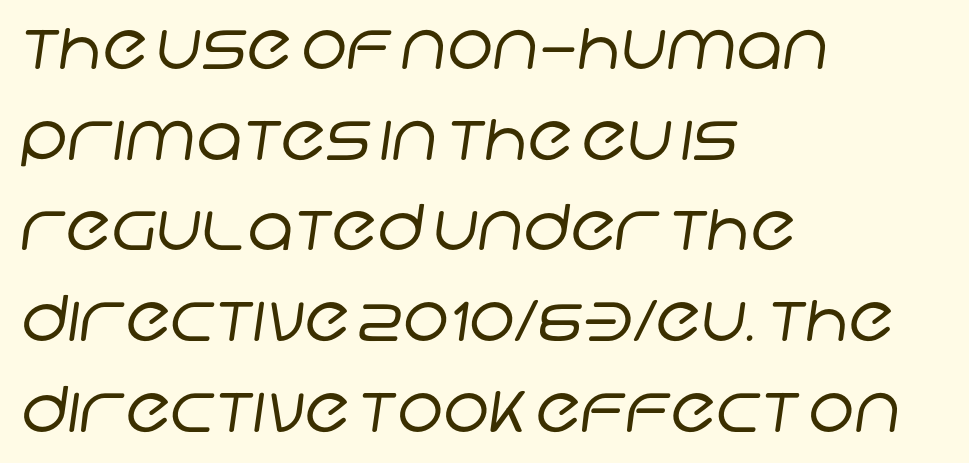
The image shows 63 px regular-weight sans-serif type; set left-aligned, normal line spacing (1.44x), normal letter spacing, not underlined; low stroke contrast and a large x-height.
